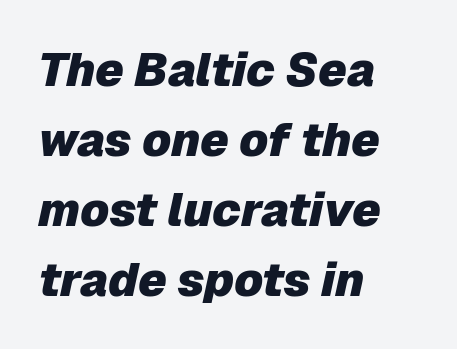
The image shows 47 px heavy type, italic (leaning right); set left-aligned, normal line spacing (1.49x), normal letter spacing, not underlined; low stroke contrast and a medium x-height.
